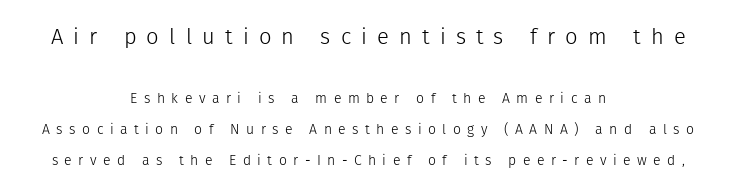
{"italic": "no", "bold": "no", "underline": "no", "align": "center", "line_spacing": "loose", "line_spacing_ratio": 2.21, "letter_spacing": "wide", "letter_spacing_em": 0.46, "larger_block": "first", "size_ratio": 1.57, "glyph_px": 22}
